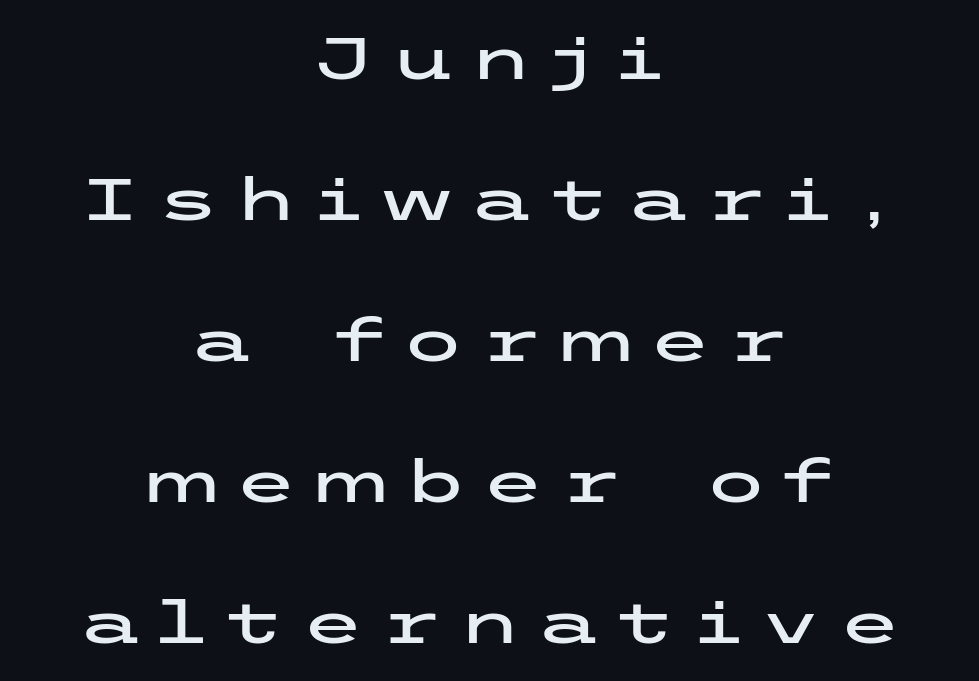
Type style note: lacks serifs. Does extra space separate the letters? Yes, quite a lot of it. Honestly, the rows look like they've been pulled way apart. Plain, unruled lines of type. If you folded the block vertically in half, each line would mirror itself in length. Does the lettering tilt? It doesn't — this is upright.
